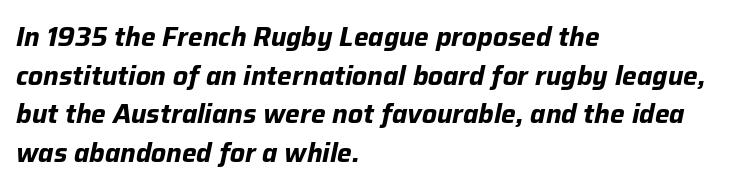
{"italic": "yes", "lean": "right", "slant_degrees": 12, "bold": "yes", "underline": "no", "align": "left", "line_spacing": "normal", "line_spacing_ratio": 1.49, "letter_spacing": "normal", "letter_spacing_em": 0.0, "glyph_px": 26}
